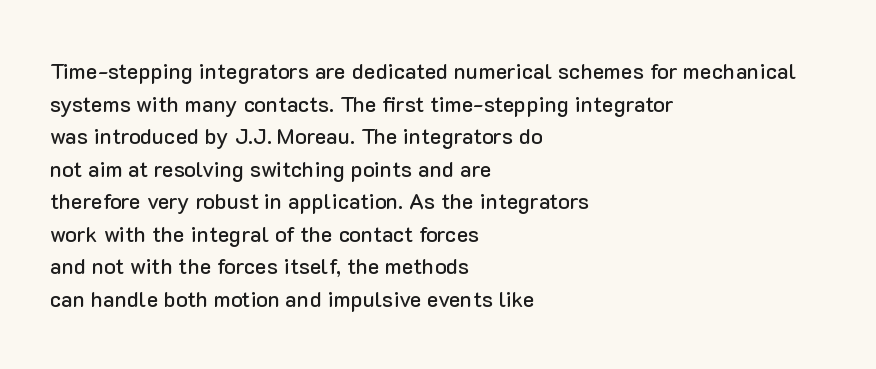
{"italic": "no", "underline": "no", "align": "left", "line_spacing": "normal", "line_spacing_ratio": 1.48, "letter_spacing": "normal", "letter_spacing_em": 0.0, "glyph_px": 22}
